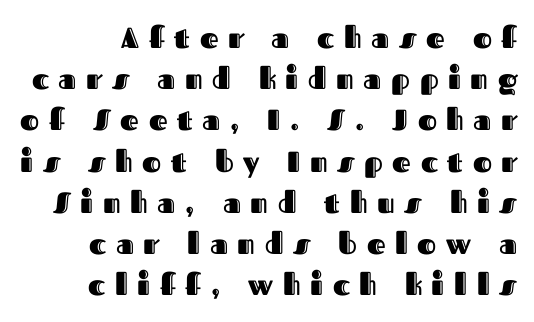
The image shows 29 px text type, upright; set normal line spacing (1.42x), unusually wide letter spacing (+0.33 em), not underlined; a medium x-height.
